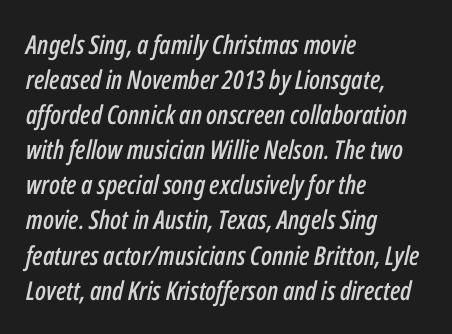
{"italic": "yes", "lean": "right", "slant_degrees": 12, "underline": "no", "align": "left", "line_spacing": "normal", "line_spacing_ratio": 1.35, "letter_spacing": "normal", "letter_spacing_em": 0.0, "glyph_px": 26}
